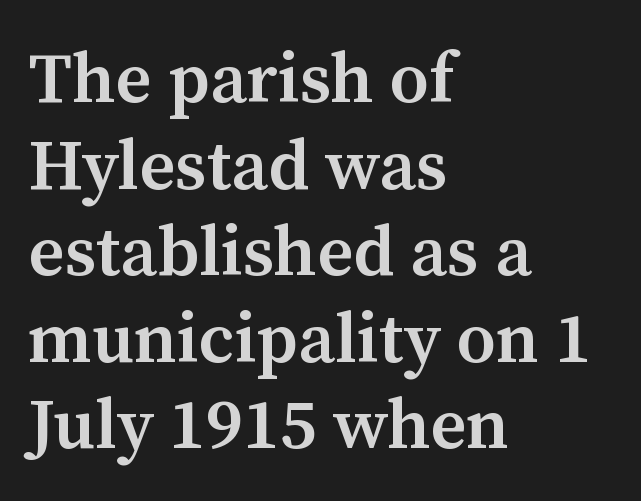
{"serif": "yes", "italic": "no", "bold": "semi", "weight": "semibold", "width": "normal", "stroke_contrast": "medium", "x_height": "medium", "monospaced": "no", "underline": "no", "align": "left", "line_spacing_ratio": 1.22, "letter_spacing": "normal", "letter_spacing_em": 0.0, "glyph_px": 71}
